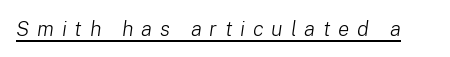
{"italic": "yes", "lean": "right", "slant_degrees": 8, "bold": "no", "underline": "yes", "letter_spacing": "wide", "letter_spacing_em": 0.37, "glyph_px": 21}
